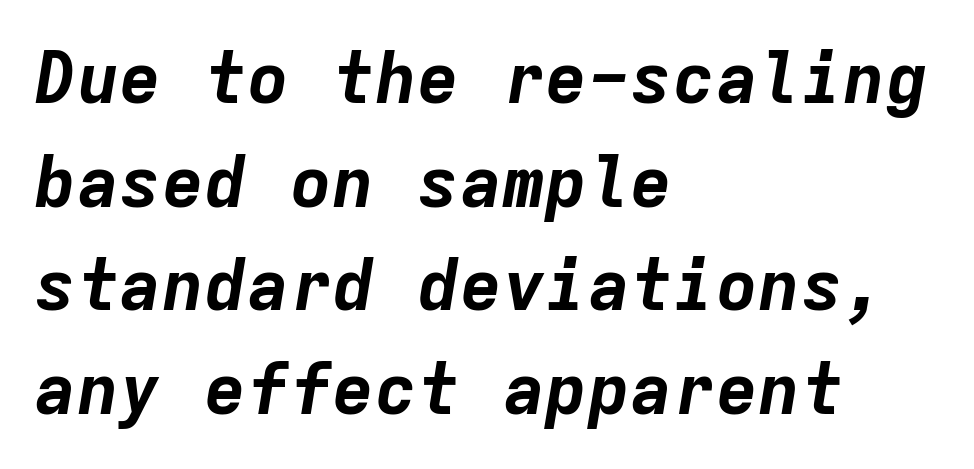
{"italic": "yes", "lean": "right", "slant_degrees": 9, "bold": "yes", "weight": "bold", "width": "normal", "stroke_contrast": "low", "x_height": "medium", "monospaced": "yes", "underline": "no", "align": "left", "line_spacing": "normal", "line_spacing_ratio": 1.46, "letter_spacing": "normal", "letter_spacing_em": 0.0, "glyph_px": 71}
